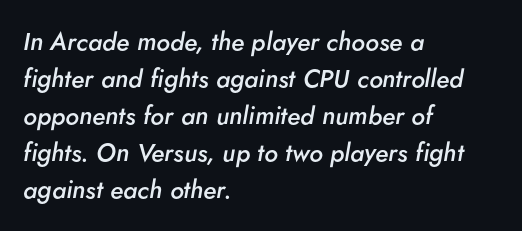
Q: Is the text bold? A: Semi-bold.
Q: Is the text italic (slanted)? A: Yes, it leans right by about 5 degrees.
Q: Is the text underlined? A: No.
Q: How is the paragraph aligned? A: Left-aligned.
Q: Is the spacing between letters normal or unusually wide? A: Normal.
Q: Is the spacing between lines tight, normal or loose? A: Normal.
